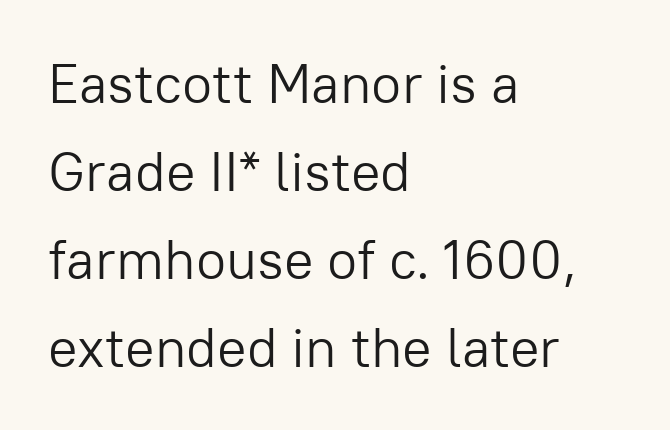
The image shows 55 px light sans-serif type, upright; set left-aligned, normal line spacing (1.6x), normal letter spacing, not underlined; low stroke contrast and a medium x-height.
